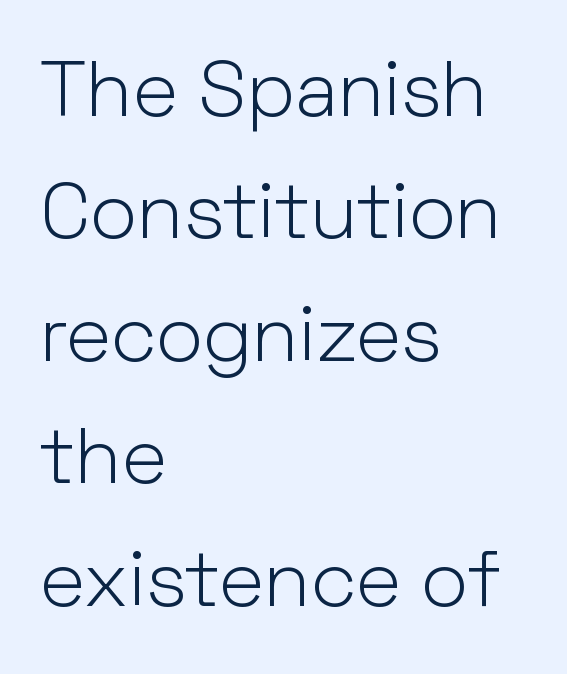
The image shows 79 px light sans-serif type, upright; set left-aligned, normal line spacing (1.55x), normal letter spacing, not underlined; low stroke contrast and a medium x-height.
